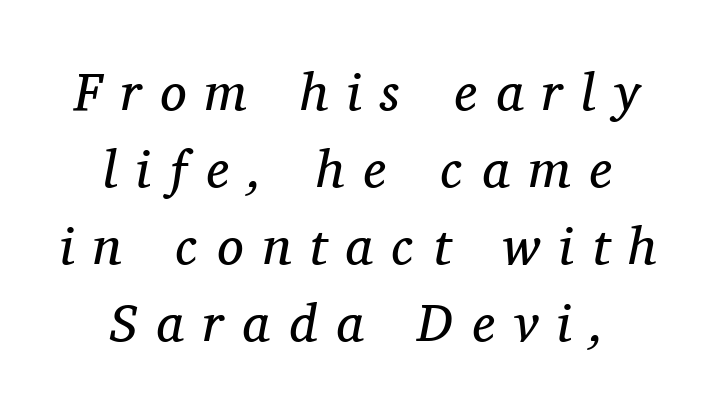
Tracking here is generous; glyphs stand well apart from one another. A typesetter would mark this as italic. Think of a printed novel: that variable character pitch is what you see here. The font is comparable to plain body text, perhaps lighter.
